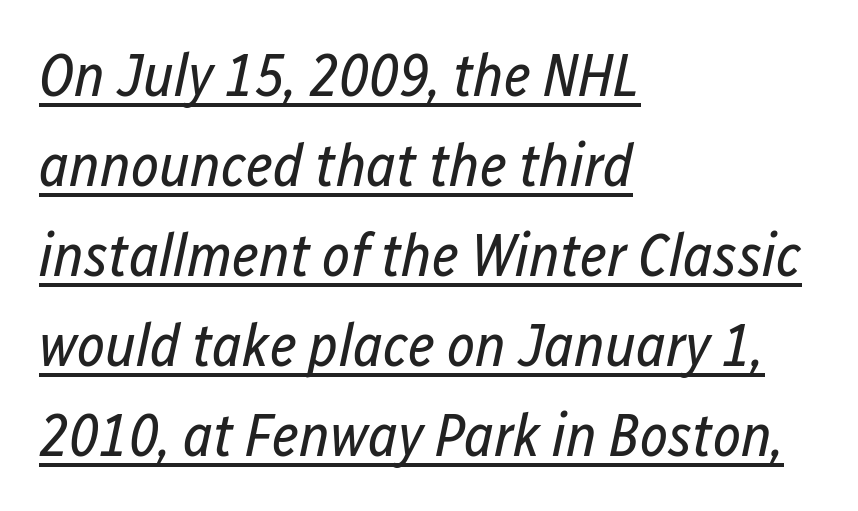
Q: Is the text bold? A: No.
Q: Is the text italic (slanted)? A: Yes, it leans right by about 12 degrees.
Q: Is the text underlined? A: Yes.
Q: How is the paragraph aligned? A: Left-aligned.
Q: Is the spacing between letters normal or unusually wide? A: Normal.
Q: Is the spacing between lines tight, normal or loose? A: Normal.
Q: Width (condensed, normal, or wide)? A: Condensed.
Q: Stroke contrast? A: Low.
Q: x-height? A: Medium.
Q: Monospaced? A: No.
